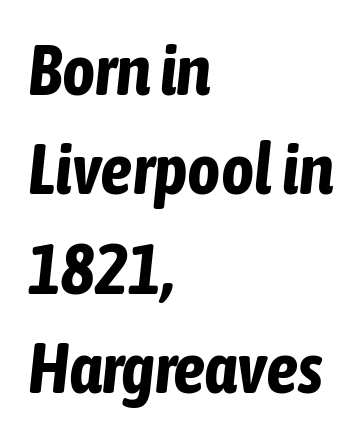
The image shows 71 px bold, condensed type, italic (leaning right); set left-aligned, normal line spacing (1.4x), normal letter spacing, not underlined; low stroke contrast and a medium x-height.
